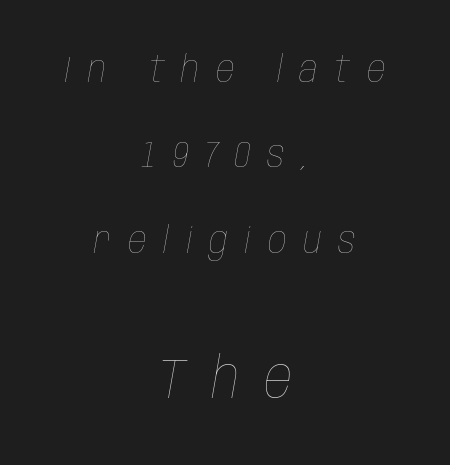
Q: Is the text bold? A: No.
Q: Is the text italic (slanted)? A: Yes, it leans right by about 10 degrees.
Q: Is the text underlined? A: No.
Q: How is the paragraph aligned? A: Centered.
Q: Is the spacing between letters normal or unusually wide? A: Unusually wide.
Q: Is the spacing between lines tight, normal or loose? A: Loose.
Q: Which block of text is set in a larger size, the first (top) or the second (bottom)? A: The second (bottom) one.
Q: Width (condensed, normal, or wide)? A: Condensed.
Q: Stroke contrast? A: Low.
Q: x-height? A: Large.
Q: Monospaced? A: No.
